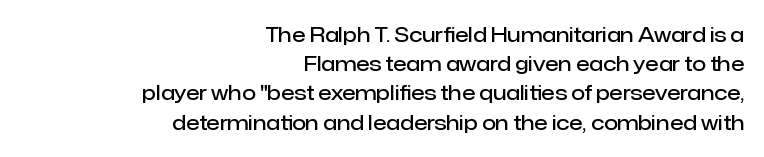
Q: Is the text bold? A: Semi-bold.
Q: Is the text italic (slanted)? A: No, it is upright.
Q: Is the text underlined? A: No.
Q: How is the paragraph aligned? A: Right-aligned.
Q: Is the spacing between letters normal or unusually wide? A: Normal.
Q: Is the spacing between lines tight, normal or loose? A: Normal.
